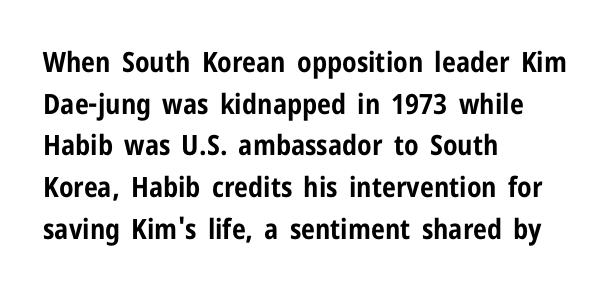
Q: Is the text bold? A: Yes.
Q: Is the text italic (slanted)? A: No, it is upright.
Q: Is the typeface a serif or a sans-serif typeface? A: Sans-serif.
Q: Is the text underlined? A: No.
Q: How is the paragraph aligned? A: Left-aligned.
Q: Is the spacing between letters normal or unusually wide? A: Normal.
Q: Is the spacing between lines tight, normal or loose? A: Normal.
Q: Width (condensed, normal, or wide)? A: Condensed.
Q: Stroke contrast? A: Low.
Q: x-height? A: Medium.
Q: Monospaced? A: No.
